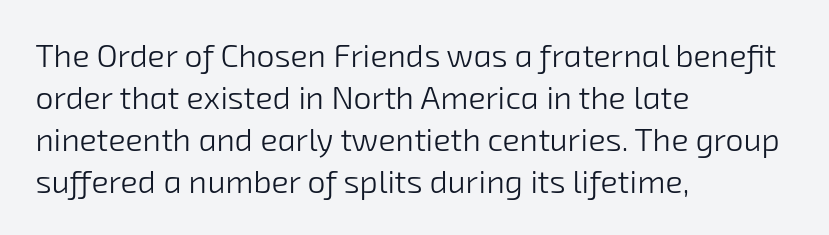
{"serif": "no", "bold": "no", "weight": "light", "width": "normal", "stroke_contrast": "low", "x_height": "medium", "monospaced": "no", "underline": "no", "align": "left", "line_spacing": "normal", "line_spacing_ratio": 1.31, "letter_spacing": "normal", "letter_spacing_em": 0.0, "glyph_px": 32}
